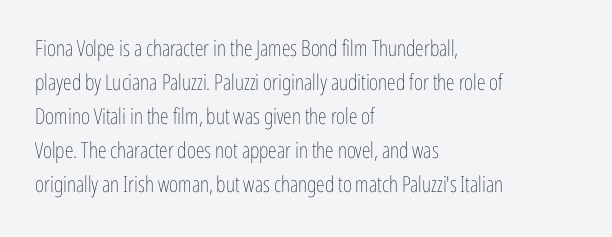
Caption: multi-line text, flush left, ragged right. Rendered with straight, roman letterforms. Beneath every word, the page is bare. Weight: not bold — regular or lighter. Nobody touched the tracking dial on this one. Vertically, the passage feels balanced, rows spaced as you'd expect.
